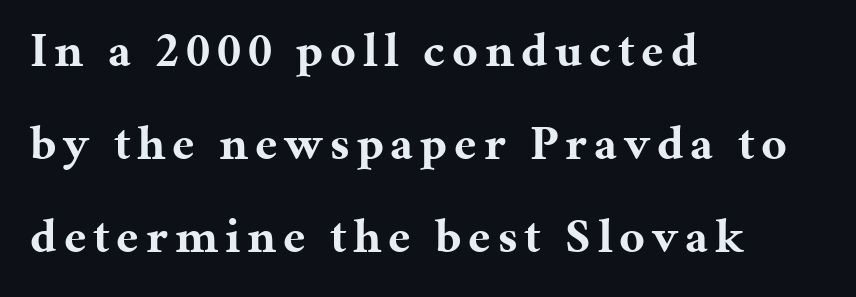
Typeset ragged right — the left edge is the straight one. Heavy, bold letterforms. Leading: increased. Typographically, this falls in the serif category. Bare-footed words on every line. Spacing verdict: proportional, widths tailored to each character.
